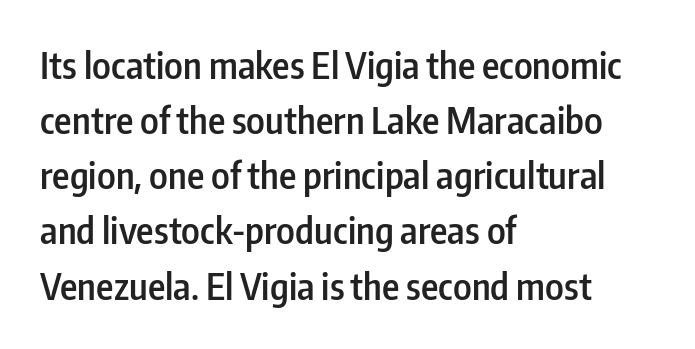
{"serif": "no", "italic": "no", "bold": "semi", "weight": "semibold", "width": "condensed", "stroke_contrast": "low", "x_height": "medium", "monospaced": "no", "underline": "no", "align": "left", "line_spacing": "normal", "line_spacing_ratio": 1.49, "letter_spacing": "normal", "letter_spacing_em": 0.0, "glyph_px": 37}
